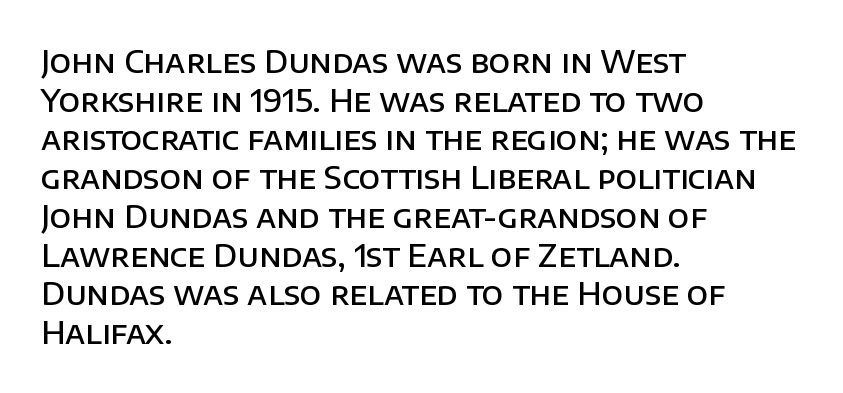
Does the leading feel generous? No, just average. Reading down the block, your eye returns to a fixed left position each line. Nope, no serifs anywhere on these letters. The rendering keeps characters at their native spacing.
